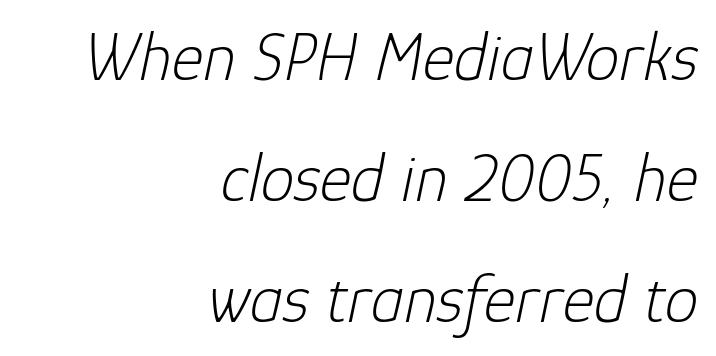
Q: Is the text bold? A: No.
Q: Is the text italic (slanted)? A: Yes, it leans right by about 12 degrees.
Q: Is the text underlined? A: No.
Q: How is the paragraph aligned? A: Right-aligned.
Q: Is the spacing between letters normal or unusually wide? A: Normal.
Q: Width (condensed, normal, or wide)? A: Normal.
Q: Stroke contrast? A: Low.
Q: x-height? A: Medium.
Q: Monospaced? A: No.
